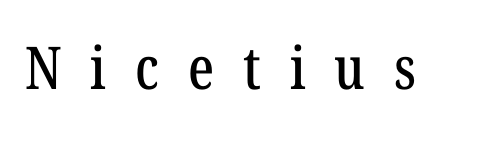
Inter-character spacing is expanded well beyond the font's built-in metrics. You could not count columns in this text — the font is proportionally spaced. Words float on clear page, feet unadorned. This is serif lettering, the kind often seen in printed books.
